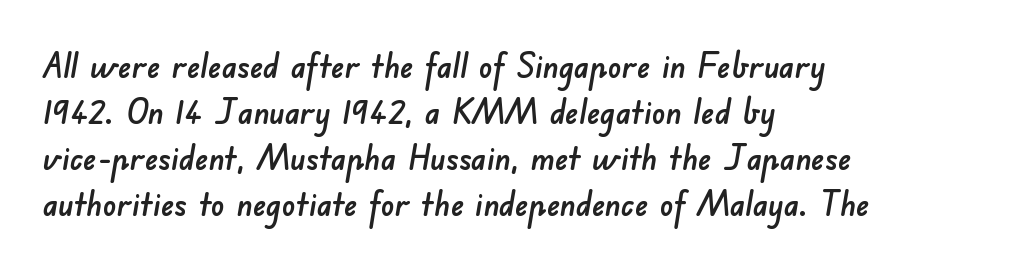
{"serif": "no", "width": "normal", "stroke_contrast": "low", "x_height": "small", "monospaced": "no", "underline": "no", "align": "left", "line_spacing": "normal", "line_spacing_ratio": 1.35, "letter_spacing": "normal", "letter_spacing_em": 0.0, "glyph_px": 34}
